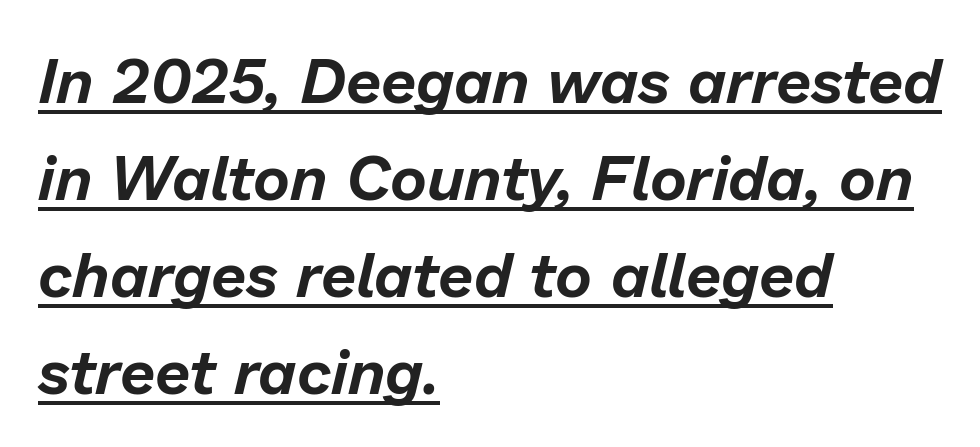
{"italic": "yes", "lean": "right", "slant_degrees": 13, "width": "normal", "stroke_contrast": "low", "x_height": "medium", "monospaced": "no", "underline": "yes", "align": "left", "line_spacing": "normal", "line_spacing_ratio": 1.54, "letter_spacing": "normal", "letter_spacing_em": 0.0, "glyph_px": 63}
